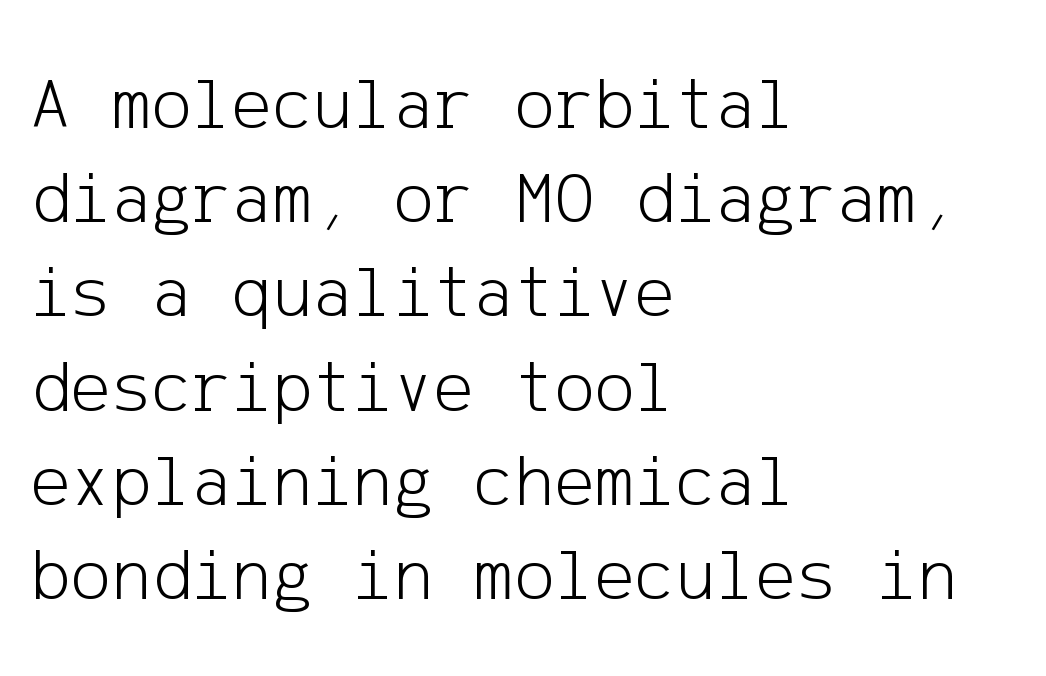
The image shows 76 px light sans-serif type, upright; set left-aligned, line spacing 1.24x, normal letter spacing, not underlined; low stroke contrast and a medium x-height.
